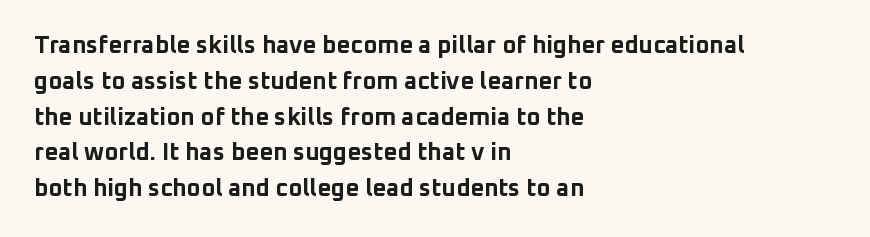
The image shows 24 px bold type, upright; set left-aligned, normal line spacing (1.49x), normal letter spacing, not underlined.
